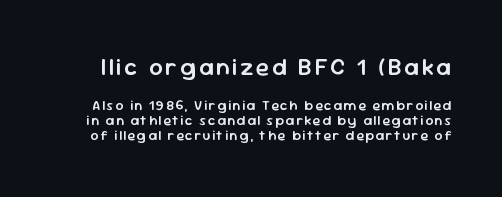
Q: Is the text bold? A: Semi-bold.
Q: Is the text italic (slanted)? A: No, it is upright.
Q: Is the text underlined? A: No.
Q: Is the spacing between lines tight, normal or loose? A: Tight.
Q: Which block of text is set in a larger size, the first (top) or the second (bottom)? A: The first (top) one.
